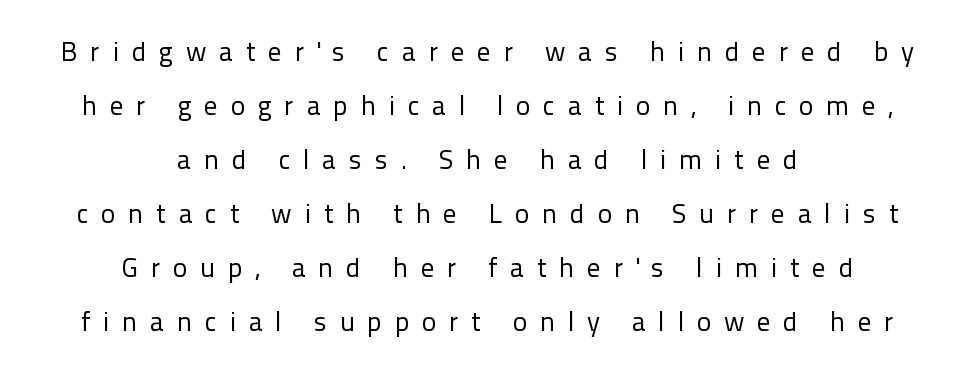
Q: Is the text bold? A: No.
Q: Is the text italic (slanted)? A: No, it is upright.
Q: Is the text underlined? A: No.
Q: How is the paragraph aligned? A: Centered.
Q: Is the spacing between letters normal or unusually wide? A: Unusually wide.
Q: Is the spacing between lines tight, normal or loose? A: Loose.
